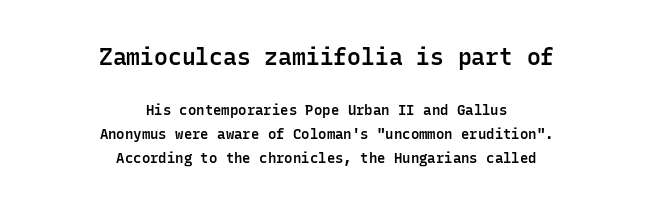
{"italic": "no", "bold": "semi", "underline": "no", "align": "center", "line_spacing_ratio": 1.71, "letter_spacing": "normal", "letter_spacing_em": 0.0, "larger_block": "first", "size_ratio": 1.64, "glyph_px": 23}
